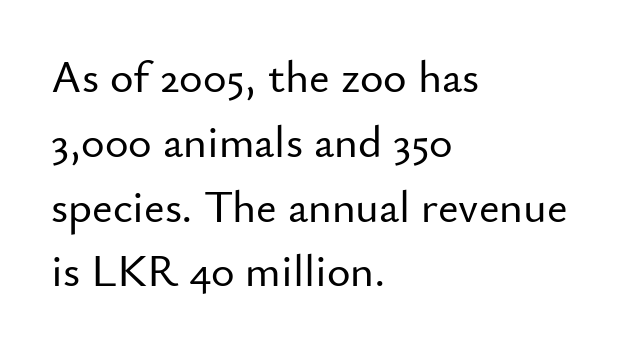
The image shows 45 px sans-serif type, upright; set left-aligned, normal line spacing (1.44x), normal letter spacing, not underlined; low stroke contrast and a small x-height.
